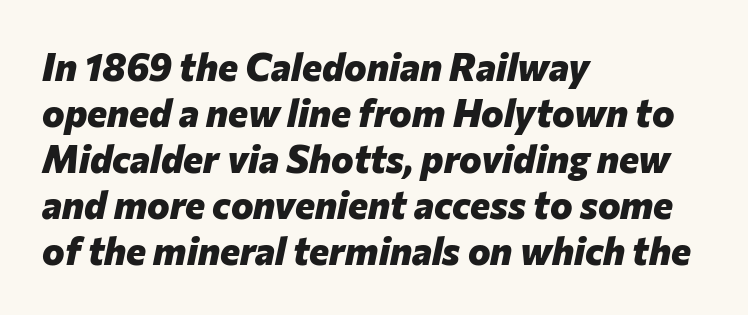
These lines keep a tight, regular rhythm from letter to letter. Decoration check: the copy has no underline. As a designer I'd log this as weight 700, bold. There's an unmistakable incline to the writing here. Each line starts at the same left margin while the right side varies. This sample has the flowing, uneven cadence of proportional lettering.
